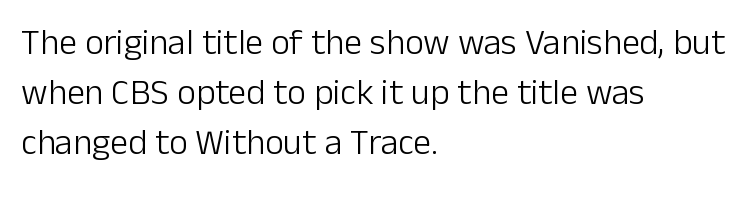
{"serif": "no", "italic": "no", "bold": "no", "weight": "light", "width": "normal", "stroke_contrast": "low", "x_height": "medium", "monospaced": "no", "underline": "no", "align": "left", "line_spacing": "normal", "line_spacing_ratio": 1.39, "letter_spacing": "normal", "letter_spacing_em": 0.0, "glyph_px": 36}
